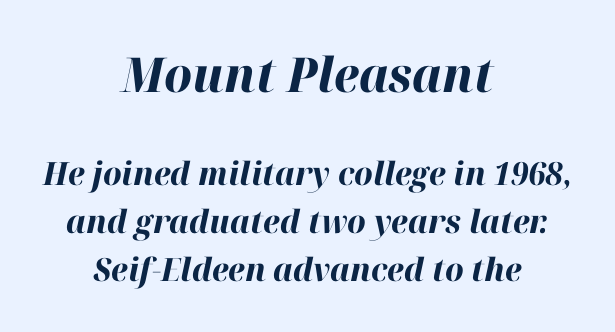
This layout puts the oversized block above and the modest block below. The face used here has the dense, thick strokes of a bold. The area under the type is left untouched. Designer's note — italics engaged. Leading matches the norm, producing a regular column. One-word summary of the alignment: center.
